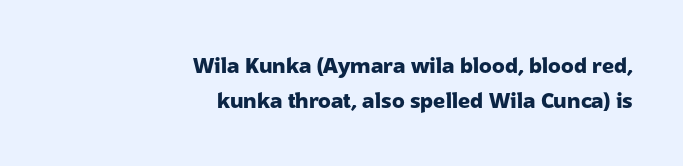
{"italic": "no", "bold": "yes", "underline": "no", "align": "right", "line_spacing": "normal", "line_spacing_ratio": 1.67, "letter_spacing": "normal", "letter_spacing_em": 0.0, "glyph_px": 21}
